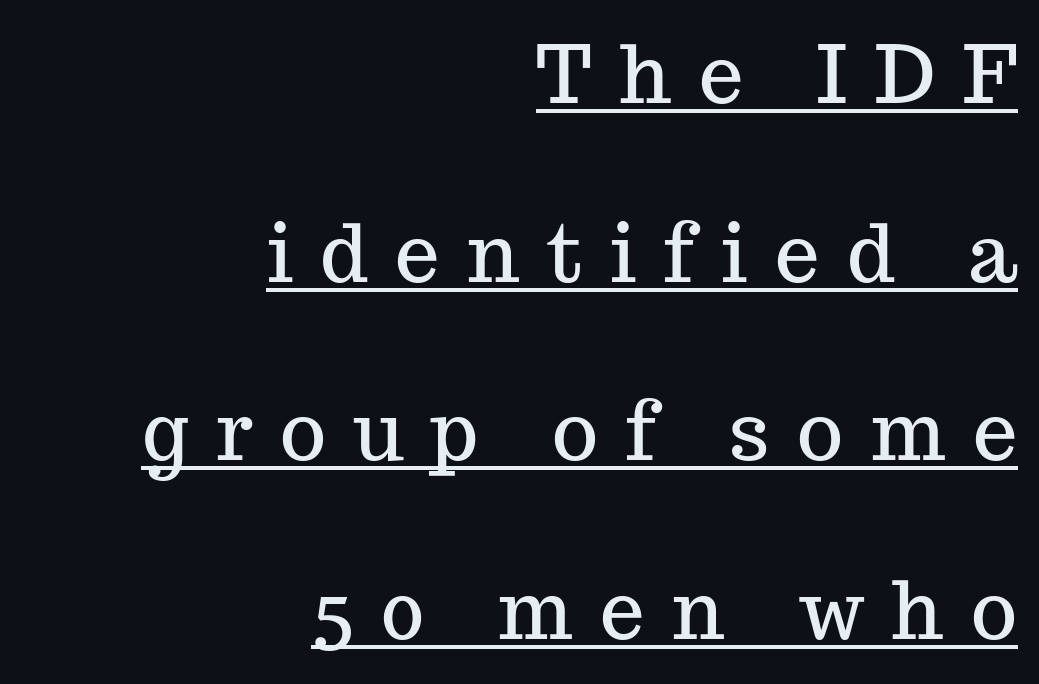
{"serif": "yes", "italic": "no", "width": "normal", "stroke_contrast": "medium", "x_height": "medium", "monospaced": "no", "underline": "yes", "align": "right", "line_spacing": "loose", "line_spacing_ratio": 2.26, "letter_spacing": "wide", "letter_spacing_em": 0.35, "glyph_px": 79}
